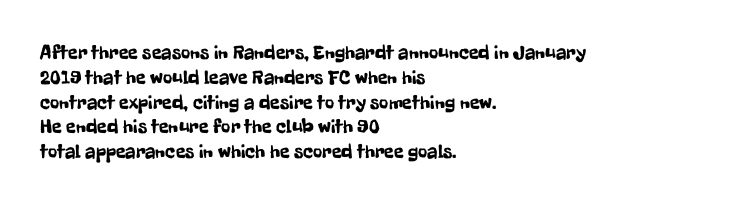
{"italic": "no", "underline": "no", "align": "left", "line_spacing_ratio": 1.24, "letter_spacing": "normal", "letter_spacing_em": 0.0, "glyph_px": 20}
